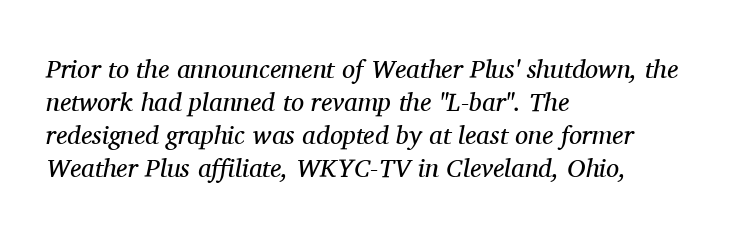
The strokes are not fattened; the text isn't bold. Look at the tracking — it's just the regular setting, nothing added. The rendering anchors every line to the left-hand side. Each row of text sits above clean, open space. How would I describe the line gaps? Plain and ordinary. The passage shown leans; its letterforms are oblique.
